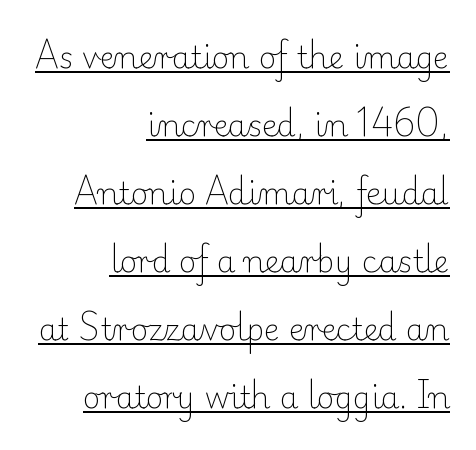
{"serif": "yes", "italic": "no", "bold": "no", "weight": "light", "width": "normal", "stroke_contrast": "low", "x_height": "small", "monospaced": "no", "underline": "yes", "align": "right", "line_spacing": "loose", "line_spacing_ratio": 2.27, "letter_spacing": "normal", "letter_spacing_em": 0.0, "glyph_px": 30}
